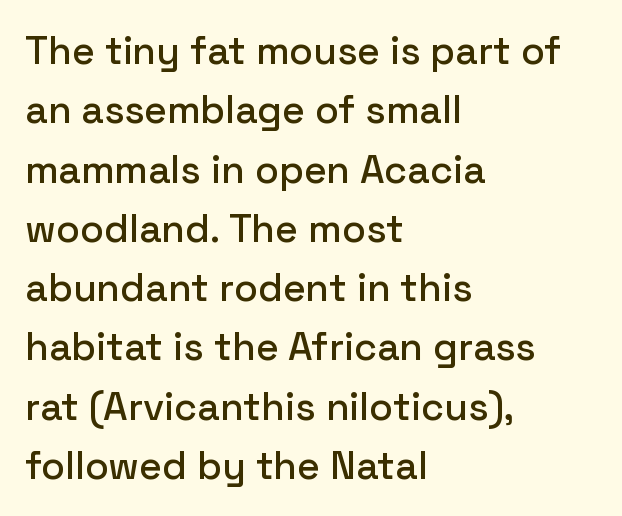
{"serif": "no", "italic": "no", "width": "normal", "stroke_contrast": "low", "x_height": "medium", "monospaced": "no", "underline": "no", "align": "left", "line_spacing": "normal", "line_spacing_ratio": 1.52, "letter_spacing": "normal", "letter_spacing_em": 0.0, "glyph_px": 39}
